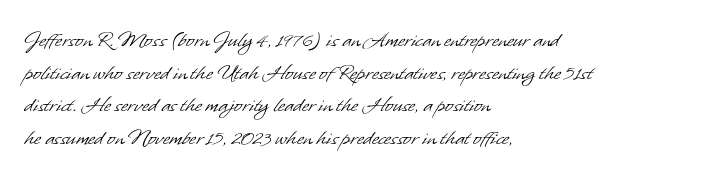
Q: Is the text bold? A: No.
Q: Is the text underlined? A: No.
Q: How is the paragraph aligned? A: Left-aligned.
Q: Is the spacing between letters normal or unusually wide? A: Normal.
Q: Is the spacing between lines tight, normal or loose? A: Normal.
